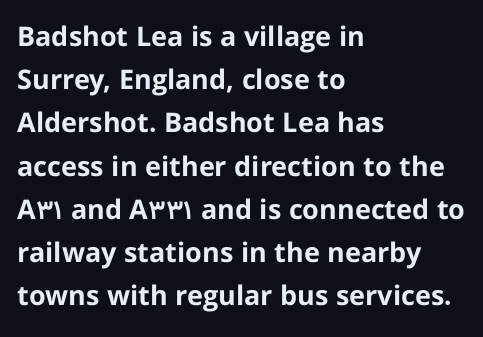
Q: Is the text bold? A: Yes.
Q: Is the text italic (slanted)? A: No, it is upright.
Q: Is the text underlined? A: No.
Q: How is the paragraph aligned? A: Left-aligned.
Q: Is the spacing between letters normal or unusually wide? A: Normal.
Q: Is the spacing between lines tight, normal or loose? A: Normal.
